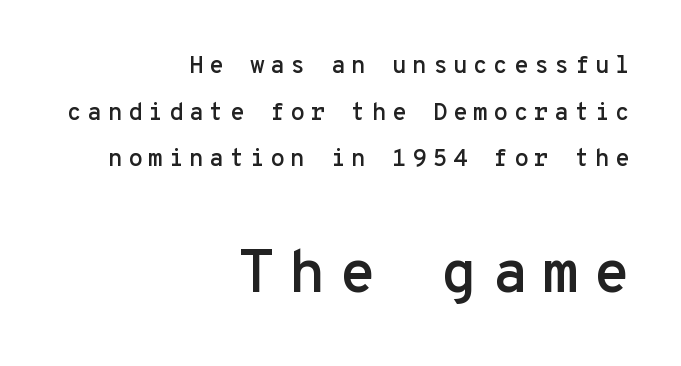
{"serif": "no", "italic": "no", "width": "normal", "stroke_contrast": "low", "x_height": "medium", "monospaced": "yes", "underline": "no", "align": "right", "line_spacing": "loose", "line_spacing_ratio": 1.94, "letter_spacing": "wide", "letter_spacing_em": 0.23, "larger_block": "second", "size_ratio": 2.5, "glyph_px": 60}
